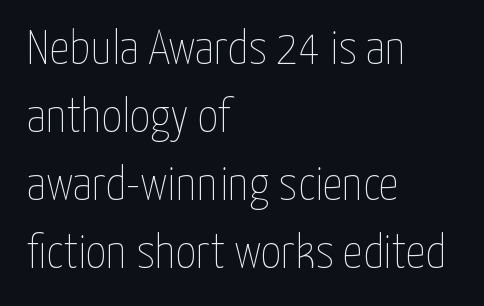
{"italic": "no", "bold": "no", "weight": "thin", "width": "condensed", "stroke_contrast": "low", "x_height": "medium", "monospaced": "no", "underline": "no", "align": "left", "line_spacing": "normal", "line_spacing_ratio": 1.39, "letter_spacing": "normal", "letter_spacing_em": 0.0, "glyph_px": 49}
